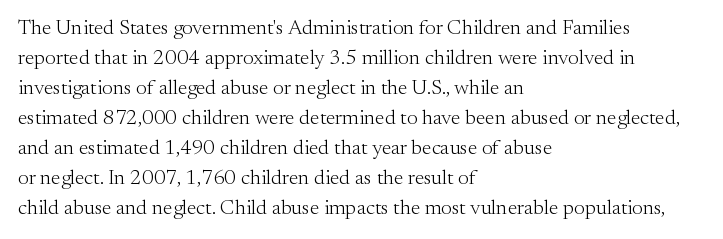
Q: Is the text bold? A: No.
Q: Is the text italic (slanted)? A: No, it is upright.
Q: Is the text underlined? A: No.
Q: How is the paragraph aligned? A: Left-aligned.
Q: Is the spacing between letters normal or unusually wide? A: Normal.
Q: Is the spacing between lines tight, normal or loose? A: Normal.
